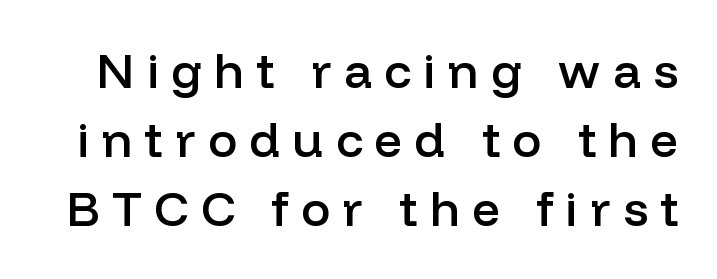
Q: Is the text bold? A: Semi-bold.
Q: Is the text italic (slanted)? A: No, it is upright.
Q: Is the typeface a serif or a sans-serif typeface? A: Sans-serif.
Q: Is the text underlined? A: No.
Q: Is the spacing between letters normal or unusually wide? A: Unusually wide.
Q: Is the spacing between lines tight, normal or loose? A: Normal.
Q: Width (condensed, normal, or wide)? A: Normal.
Q: Stroke contrast? A: Low.
Q: x-height? A: Medium.
Q: Monospaced? A: No.
